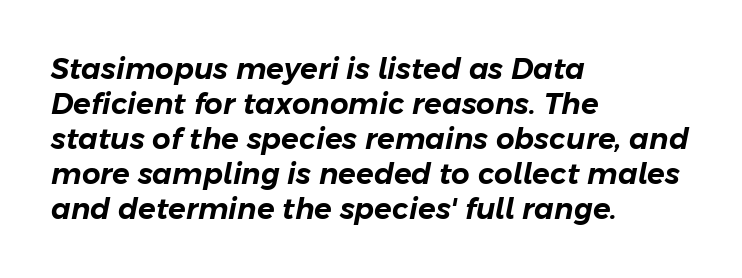
Q: Is the text italic (slanted)? A: Yes, it leans right by about 11 degrees.
Q: Is the text underlined? A: No.
Q: How is the paragraph aligned? A: Left-aligned.
Q: Is the spacing between letters normal or unusually wide? A: Normal.
Q: Width (condensed, normal, or wide)? A: Normal.
Q: Stroke contrast? A: Low.
Q: x-height? A: Medium.
Q: Monospaced? A: No.
